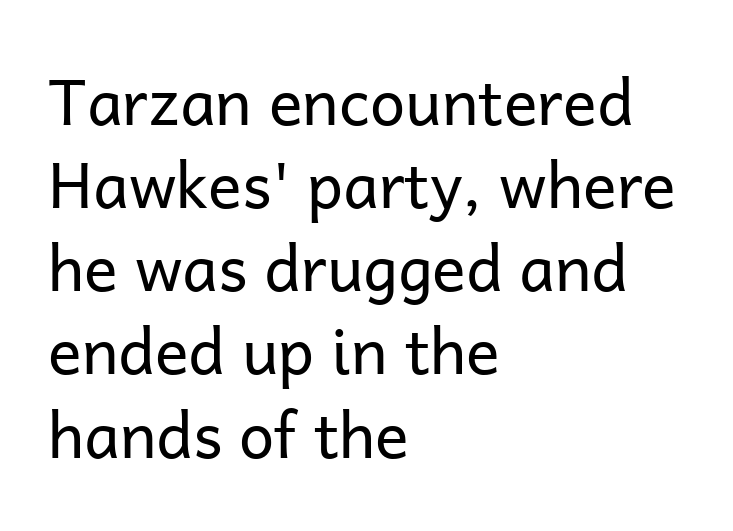
The image shows 63 px regular-weight sans-serif type, upright; set left-aligned, normal line spacing (1.32x), normal letter spacing, not underlined; low stroke contrast and a medium x-height.
